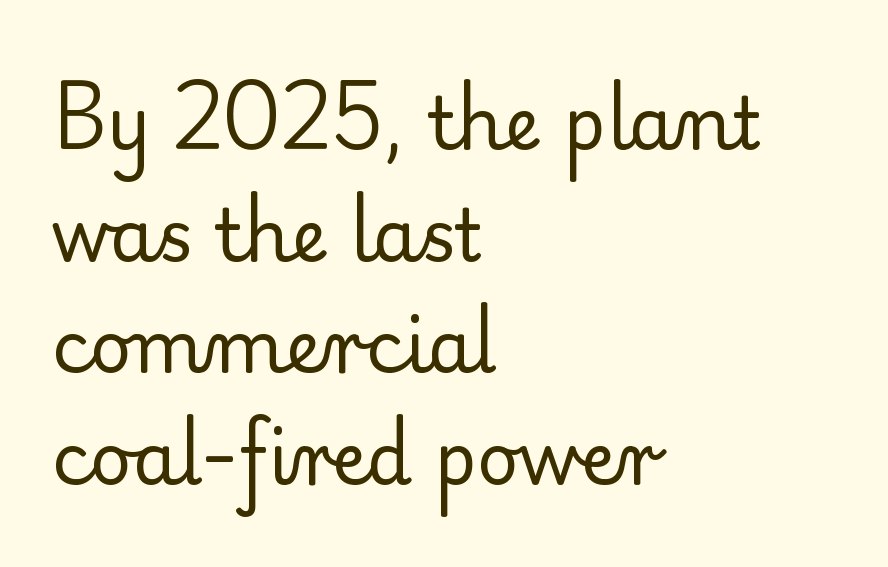
Q: Is the text bold? A: No.
Q: Is the text italic (slanted)? A: No, it is upright.
Q: Is the typeface a serif or a sans-serif typeface? A: Serif.
Q: Is the text underlined? A: No.
Q: How is the paragraph aligned? A: Left-aligned.
Q: Is the spacing between letters normal or unusually wide? A: Normal.
Q: Is the spacing between lines tight, normal or loose? A: Normal.
Q: Width (condensed, normal, or wide)? A: Normal.
Q: Stroke contrast? A: Low.
Q: x-height? A: Small.
Q: Monospaced? A: No.
